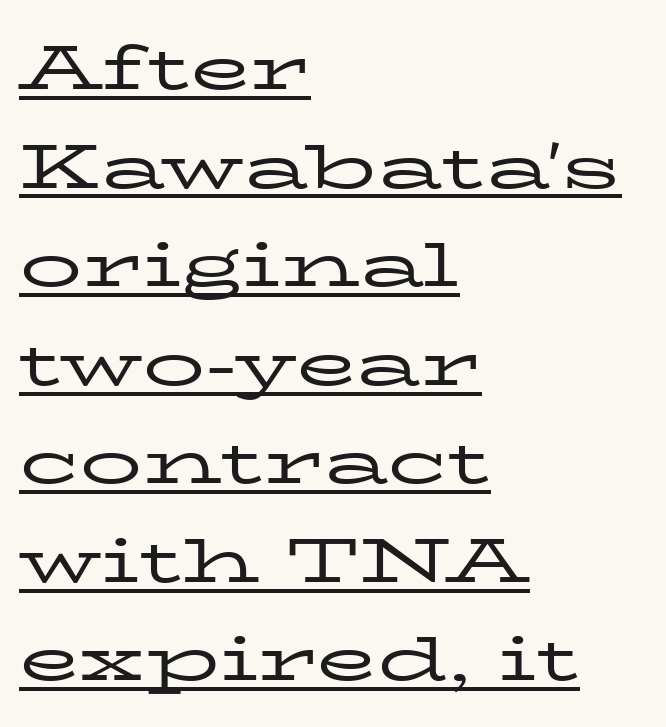
Q: Is the text bold? A: No.
Q: Is the text italic (slanted)? A: No, it is upright.
Q: Is the typeface a serif or a sans-serif typeface? A: Serif.
Q: Is the text underlined? A: Yes.
Q: How is the paragraph aligned? A: Left-aligned.
Q: Is the spacing between letters normal or unusually wide? A: Normal.
Q: Is the spacing between lines tight, normal or loose? A: Normal.
Q: Width (condensed, normal, or wide)? A: Wide.
Q: Stroke contrast? A: Low.
Q: x-height? A: Medium.
Q: Monospaced? A: No.
